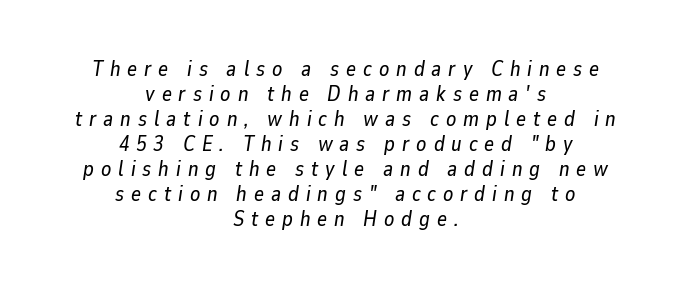
Centered paragraph, ragged on both sides. Italic? Definitely — the glyphs are oblique. Underlining? Definitely not there. This sample uses expanded letter spacing, leaving extra air between glyphs.
